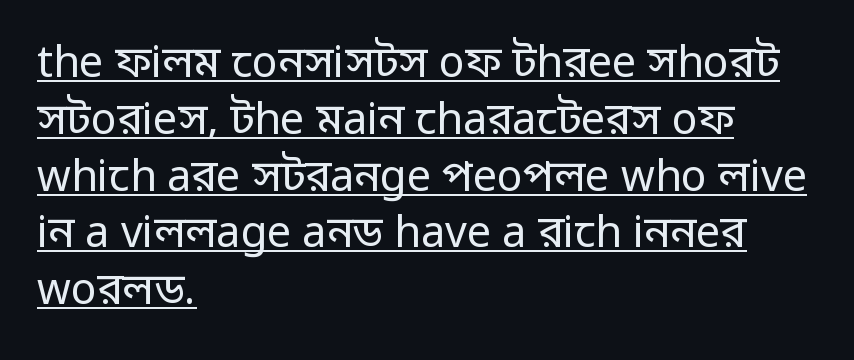
The image shows 43 px regular-weight sans-serif type, upright; set left-aligned, normal line spacing (1.32x), normal letter spacing, underlined; low stroke contrast and a medium x-height.
